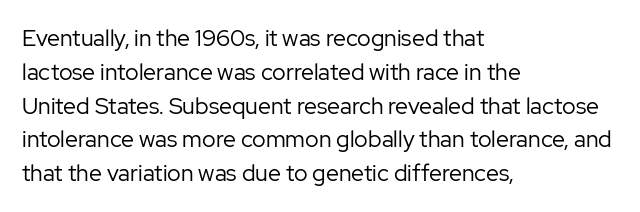
Q: Is the text bold? A: No.
Q: Is the text italic (slanted)? A: No, it is upright.
Q: Is the text underlined? A: No.
Q: How is the paragraph aligned? A: Left-aligned.
Q: Is the spacing between letters normal or unusually wide? A: Normal.
Q: Is the spacing between lines tight, normal or loose? A: Normal.
